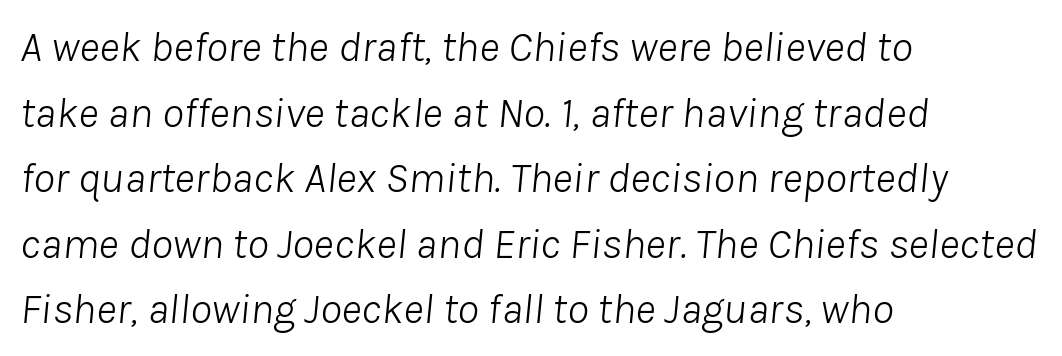
A typesetter would call this proportional, since set widths differ per character. Leading: standard. Characters are canted at an angle relative to the baseline's perpendicular. One-word summary of the alignment: left. The passage shown is not underscored anywhere. The letters look calm and open, with moderate or lighter stems.
